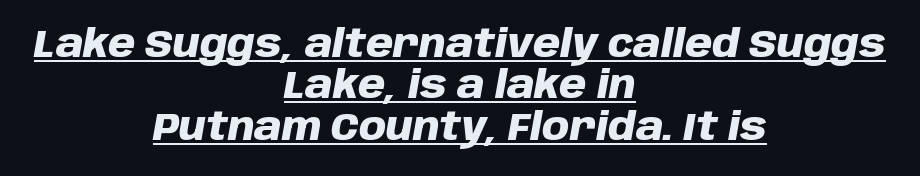
The line-height multiplier appears low, near solid setting. Does the lettering tilt? It does — this is italic. Chunky letters — that's bold for sure. The passage shown is typed in a proportional face where columns would drift. These characters rest on top of a visible drawn line. Letter spacing: default.
